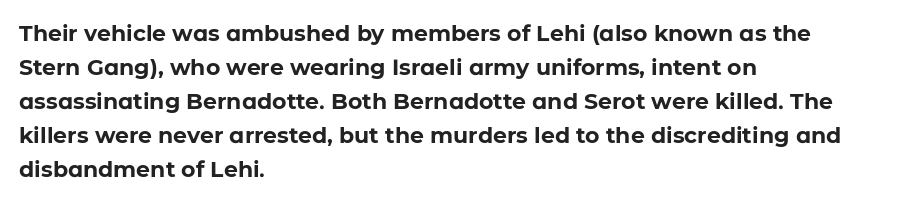
Q: Is the text bold? A: Yes.
Q: Is the text italic (slanted)? A: No, it is upright.
Q: Is the text underlined? A: No.
Q: How is the paragraph aligned? A: Left-aligned.
Q: Is the spacing between letters normal or unusually wide? A: Normal.
Q: Is the spacing between lines tight, normal or loose? A: Normal.
